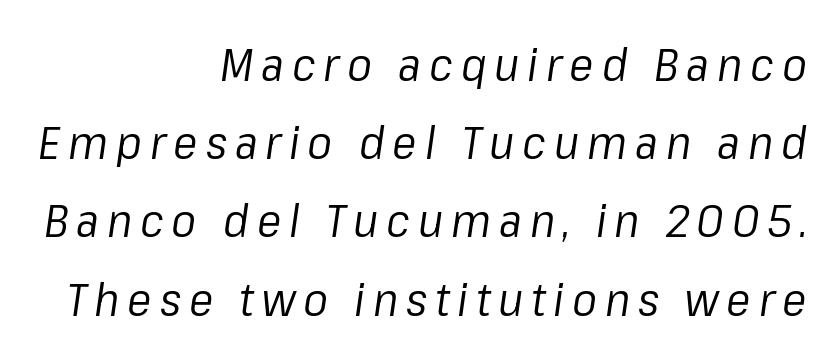
{"italic": "yes", "lean": "right", "slant_degrees": 8, "bold": "no", "weight": "regular", "width": "normal", "stroke_contrast": "low", "x_height": "medium", "monospaced": "no", "underline": "no", "align": "right", "line_spacing": "normal", "line_spacing_ratio": 1.7, "glyph_px": 46}
